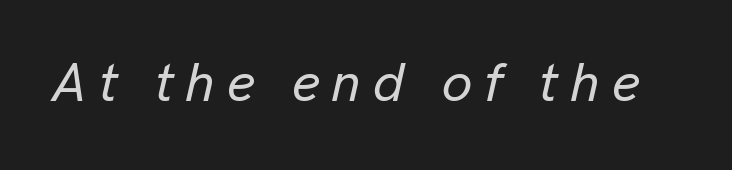
Characters follow at a spacing far wider than the type designer built in. A typesetter would call this proportional, since set widths differ per character. In terms of posture, this sample is oblique. Underline: absent.
